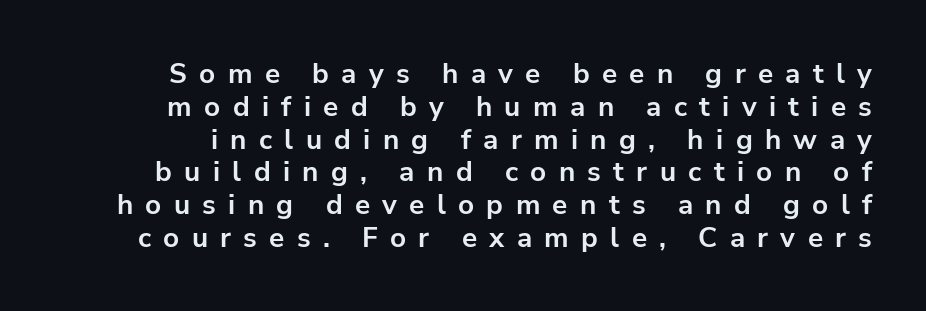
The image shows 28 px bold sans-serif type, upright; set line spacing 1.17x, unusually wide letter spacing (+0.44 em), not underlined; low stroke contrast and a medium x-height.
